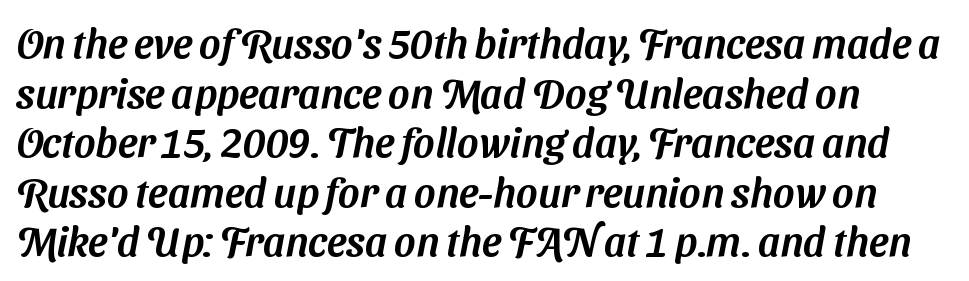
Q: Is the typeface a serif or a sans-serif typeface? A: Sans-serif.
Q: Is the text underlined? A: No.
Q: Is the spacing between letters normal or unusually wide? A: Normal.
Q: Width (condensed, normal, or wide)? A: Normal.
Q: Stroke contrast? A: Medium.
Q: x-height? A: Medium.
Q: Monospaced? A: No.
